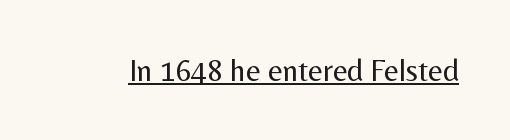
{"serif": "no", "italic": "no", "bold": "no", "weight": "regular", "width": "normal", "stroke_contrast": "medium", "x_height": "medium", "monospaced": "no", "underline": "yes", "letter_spacing": "normal", "letter_spacing_em": 0.0, "glyph_px": 31}
